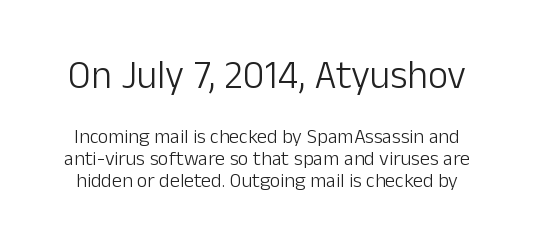
The image shows 39 px light sans-serif type, upright; set tight line spacing (1.1x), normal letter spacing, not underlined; the first (top) block is 1.95x larger; low stroke contrast and a medium x-height.
